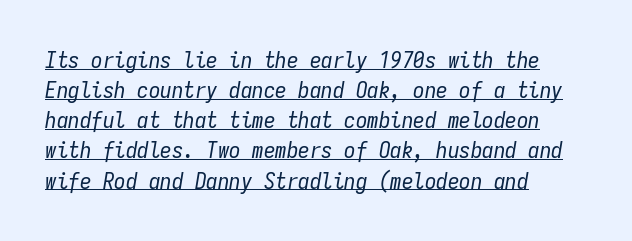
Q: Is the text bold? A: No.
Q: Is the text italic (slanted)? A: Yes, it leans right by about 9 degrees.
Q: Is the text underlined? A: Yes.
Q: How is the paragraph aligned? A: Left-aligned.
Q: Is the spacing between letters normal or unusually wide? A: Normal.
Q: Is the spacing between lines tight, normal or loose? A: Normal.
